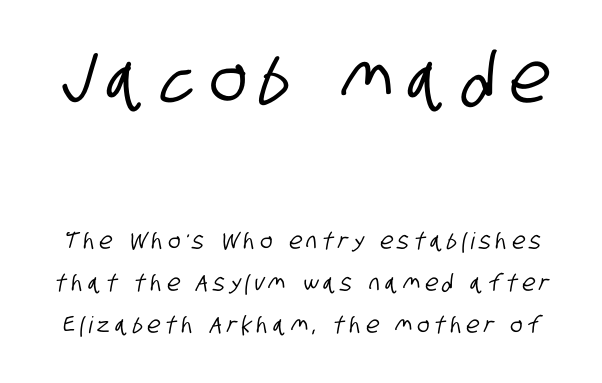
In terms of letterform style, serifs are entirely absent. Note the varied advance widths — an 'i' is clearly narrower than an 'm'. Type without underlining. Size contrast runs from large at the top to small at the bottom. There is plenty of visible air inserted between adjacent glyphs.
